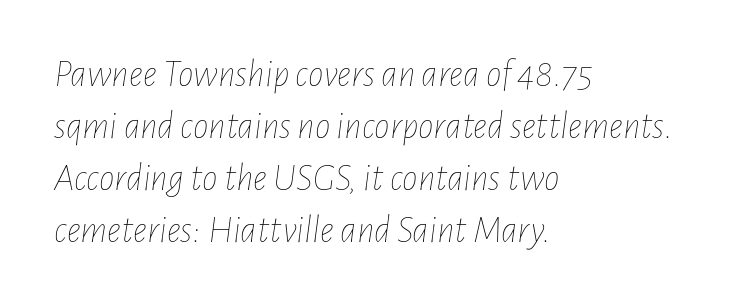
This block has exactly the height ordinary leading produces. This reads as an unemphasized weight, regular at the heaviest. The lettering tilts uniformly, giving the passage an italic look. What stands out about the letter spacing? Nothing — it is the standard amount.
